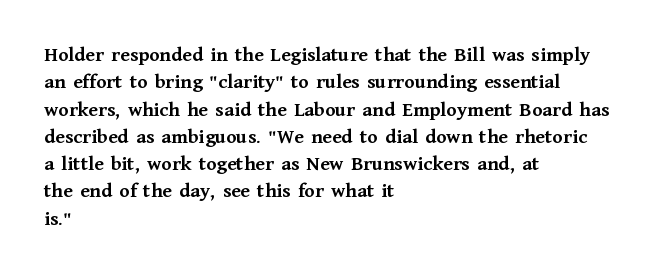
Q: Is the text bold? A: Yes.
Q: Is the text italic (slanted)? A: No, it is upright.
Q: Is the text underlined? A: No.
Q: How is the paragraph aligned? A: Left-aligned.
Q: Is the spacing between letters normal or unusually wide? A: Normal.
Q: Is the spacing between lines tight, normal or loose? A: Normal.
